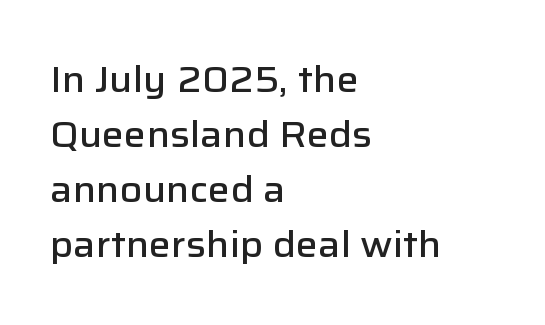
The image shows 37 px semibold sans-serif type, upright; set left-aligned, normal line spacing (1.49x), normal letter spacing, not underlined; low stroke contrast and a medium x-height.
